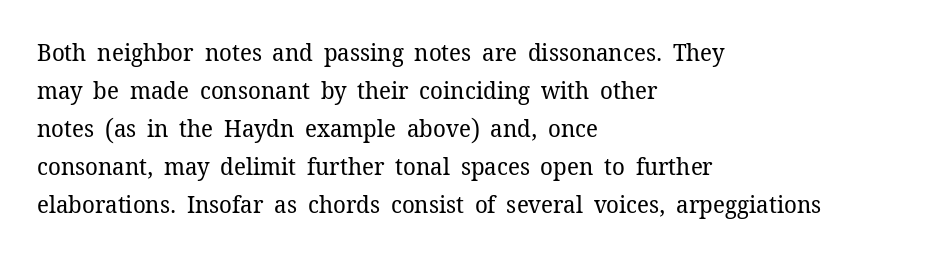
Q: Is the text bold? A: No.
Q: Is the text italic (slanted)? A: No, it is upright.
Q: Is the text underlined? A: No.
Q: How is the paragraph aligned? A: Left-aligned.
Q: Is the spacing between letters normal or unusually wide? A: Normal.
Q: Is the spacing between lines tight, normal or loose? A: Normal.
